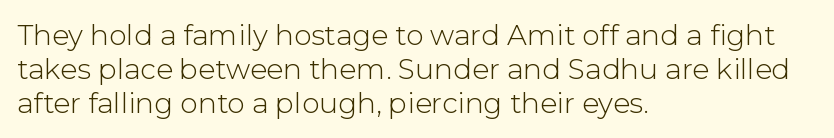
Q: Is the text bold? A: No.
Q: Is the text italic (slanted)? A: No, it is upright.
Q: Is the typeface a serif or a sans-serif typeface? A: Sans-serif.
Q: Is the text underlined? A: No.
Q: How is the paragraph aligned? A: Left-aligned.
Q: Is the spacing between letters normal or unusually wide? A: Normal.
Q: Width (condensed, normal, or wide)? A: Normal.
Q: Stroke contrast? A: Low.
Q: x-height? A: Medium.
Q: Monospaced? A: No.
